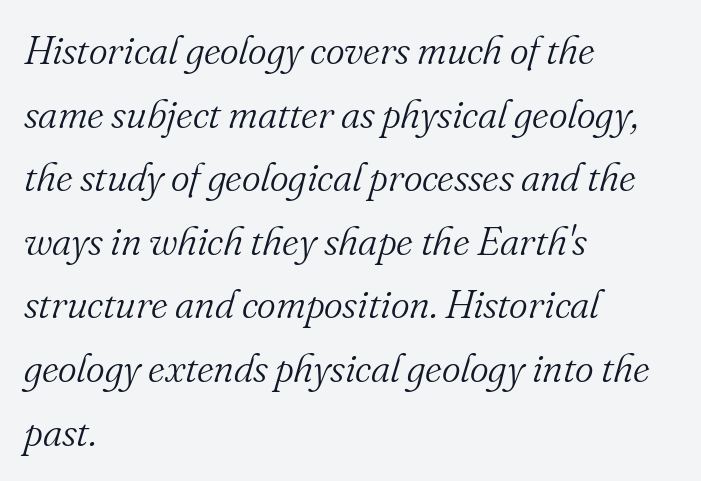
Summary of vertical rhythm: regular, with standard interline spacing. Descenders hang freely into open space. The strokes carry an ordinary text weight at most. Honestly, the letter spacing is just normal — you wouldn't notice it.
